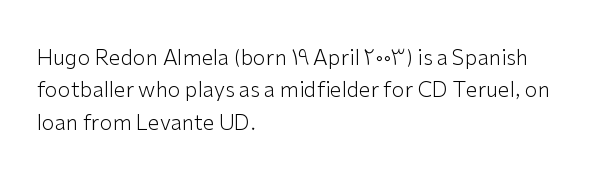
Q: Is the text bold? A: No.
Q: Is the text italic (slanted)? A: No, it is upright.
Q: Is the text underlined? A: No.
Q: How is the paragraph aligned? A: Left-aligned.
Q: Is the spacing between letters normal or unusually wide? A: Normal.
Q: Is the spacing between lines tight, normal or loose? A: Normal.
